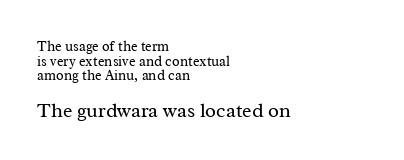
Q: Is the text bold? A: No.
Q: Is the text italic (slanted)? A: No, it is upright.
Q: Is the text underlined? A: No.
Q: How is the paragraph aligned? A: Left-aligned.
Q: Is the spacing between letters normal or unusually wide? A: Normal.
Q: Is the spacing between lines tight, normal or loose? A: Tight.
Q: Which block of text is set in a larger size, the first (top) or the second (bottom)? A: The second (bottom) one.
